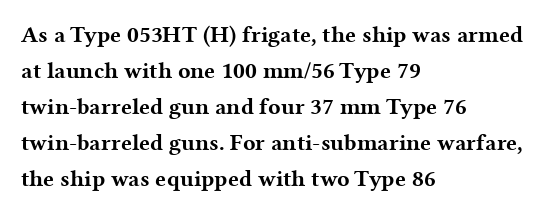
{"italic": "no", "bold": "yes", "underline": "no", "align": "left", "line_spacing": "normal", "line_spacing_ratio": 1.56, "letter_spacing": "normal", "letter_spacing_em": 0.0, "glyph_px": 23}
